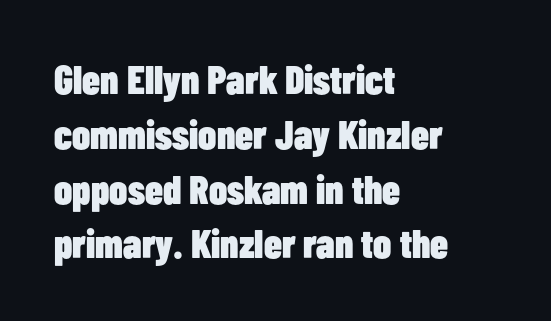
{"serif": "no", "italic": "no", "bold": "yes", "weight": "heavy", "width": "condensed", "stroke_contrast": "low", "x_height": "medium", "monospaced": "no", "underline": "no", "align": "left", "line_spacing": "normal", "line_spacing_ratio": 1.37, "letter_spacing": "normal", "letter_spacing_em": 0.0, "glyph_px": 40}
